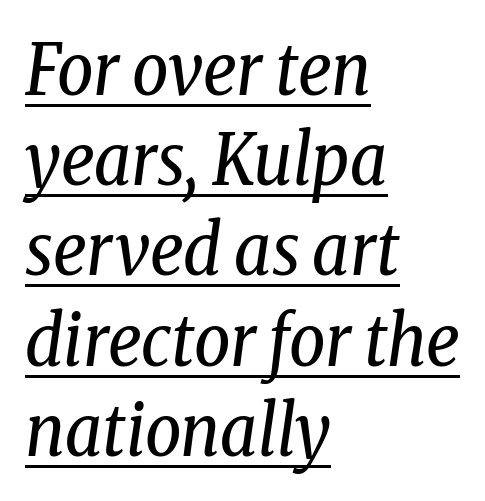
Q: Is the text bold? A: No.
Q: Is the text italic (slanted)? A: Yes, it leans right by about 8 degrees.
Q: Is the typeface a serif or a sans-serif typeface? A: Serif.
Q: Is the text underlined? A: Yes.
Q: How is the paragraph aligned? A: Left-aligned.
Q: Is the spacing between letters normal or unusually wide? A: Normal.
Q: Is the spacing between lines tight, normal or loose? A: Normal.
Q: Width (condensed, normal, or wide)? A: Condensed.
Q: Stroke contrast? A: Low.
Q: x-height? A: Medium.
Q: Monospaced? A: No.
